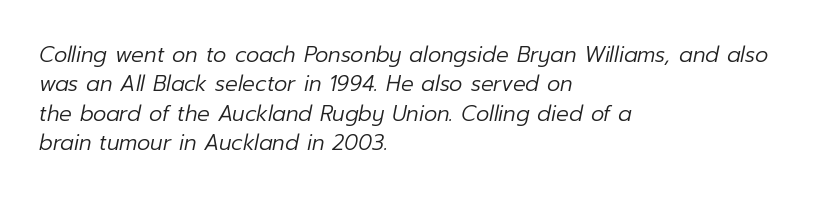
Compared with ordinary roman type, these characters are visibly tilted. Tracking here is standard; glyphs follow each other at the usual distance. Words float on clear page, feet unadorned. These lines sit exactly where default settings would place them.
